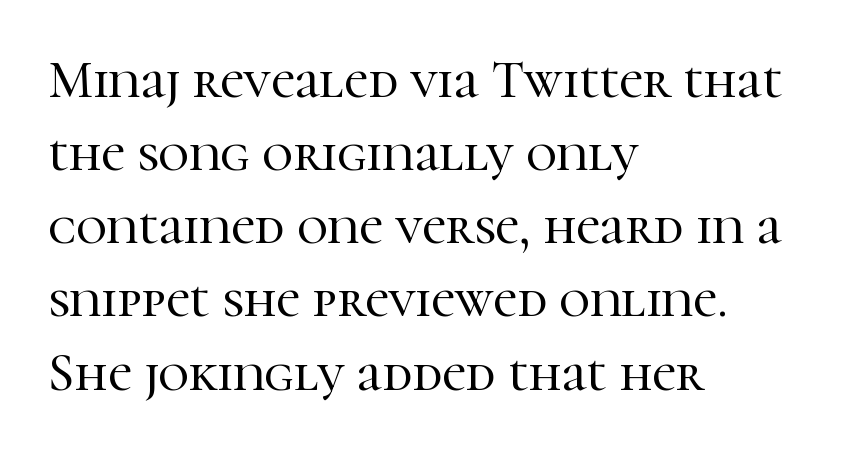
Vertical spacing — default. Letterform terminals end in serifs throughout the passage. Visually the block forms a straight wall on the left and a jagged coastline on the right. The space directly below the letters is spotless. This is the regular roman posture of the typeface.
